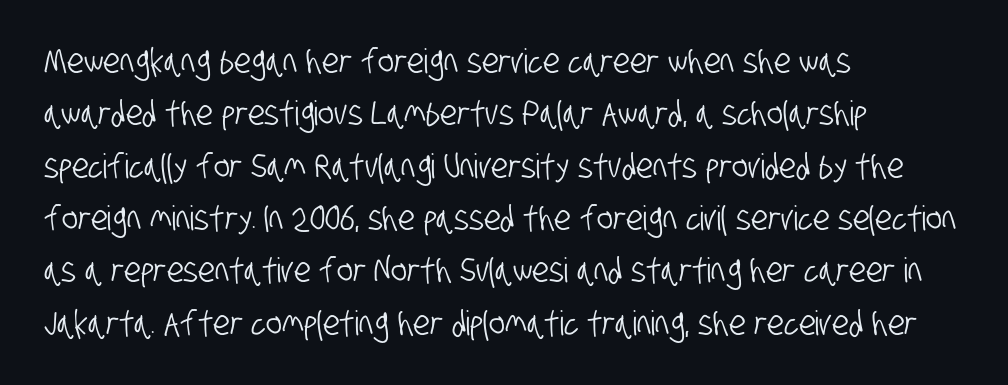
{"serif": "no", "width": "condensed", "stroke_contrast": "low", "x_height": "large", "monospaced": "no", "underline": "no", "align": "left", "line_spacing": "normal", "line_spacing_ratio": 1.54, "letter_spacing": "normal", "letter_spacing_em": 0.0, "glyph_px": 34}
